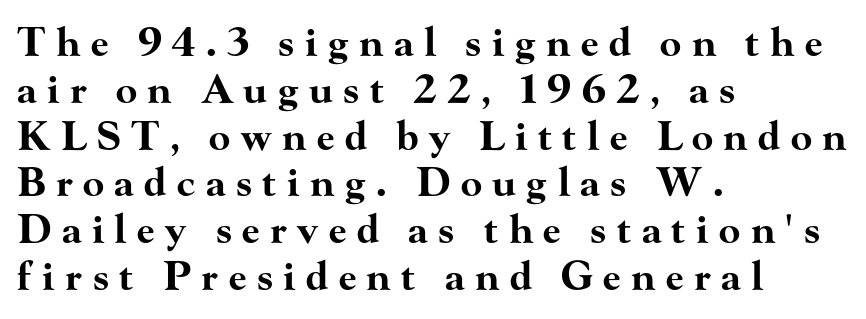
{"serif": "yes", "italic": "no", "bold": "yes", "weight": "bold", "width": "wide", "stroke_contrast": "high", "x_height": "small", "monospaced": "no", "underline": "no", "align": "left", "line_spacing_ratio": 1.2, "letter_spacing": "wide", "letter_spacing_em": 0.27, "glyph_px": 39}
